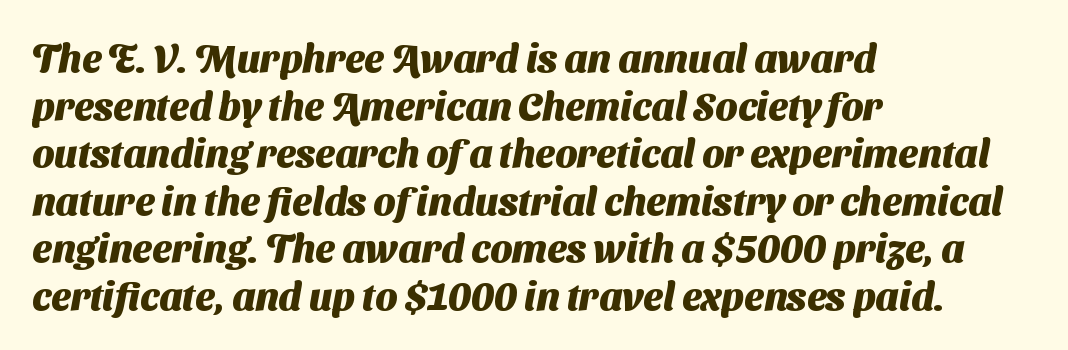
Caption: multi-line text, flush left, ragged right. Tracking here is standard; glyphs follow each other at the usual distance. What weight is shown? A full bold with thick strokes. A typesetter would label this face a sans. The specimen omits any rule beneath the text block's lines. Spacing verdict: proportional, widths tailored to each character.
